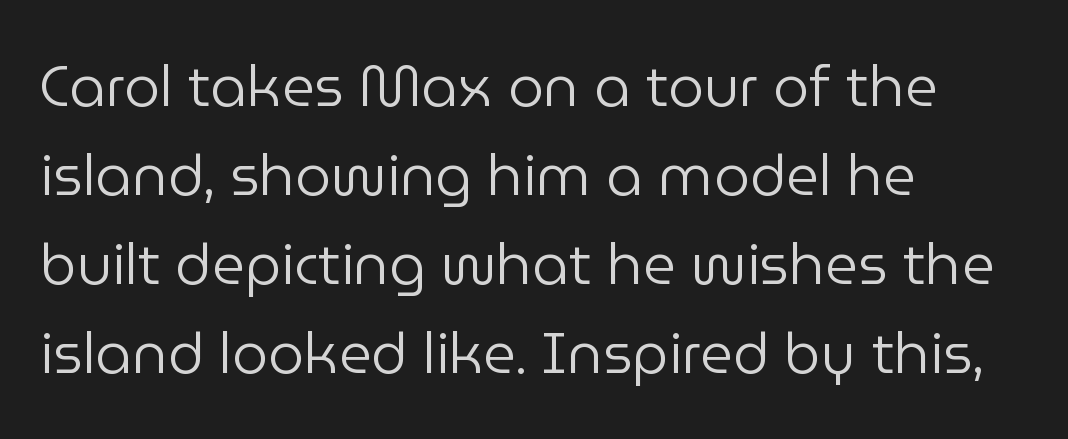
{"serif": "no", "italic": "no", "bold": "no", "weight": "regular", "width": "normal", "stroke_contrast": "low", "x_height": "medium", "monospaced": "no", "underline": "no", "align": "left", "line_spacing": "normal", "line_spacing_ratio": 1.56, "letter_spacing": "normal", "letter_spacing_em": 0.0, "glyph_px": 57}
